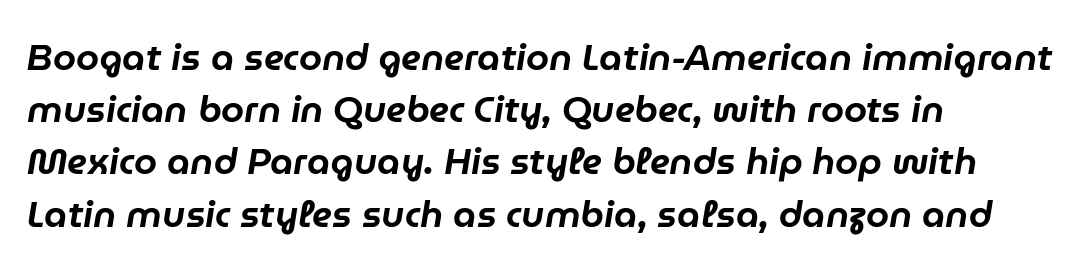
The image shows 37 px text type, italic (leaning right); set left-aligned, normal line spacing (1.41x), normal letter spacing, not underlined; low stroke contrast and a medium x-height.
